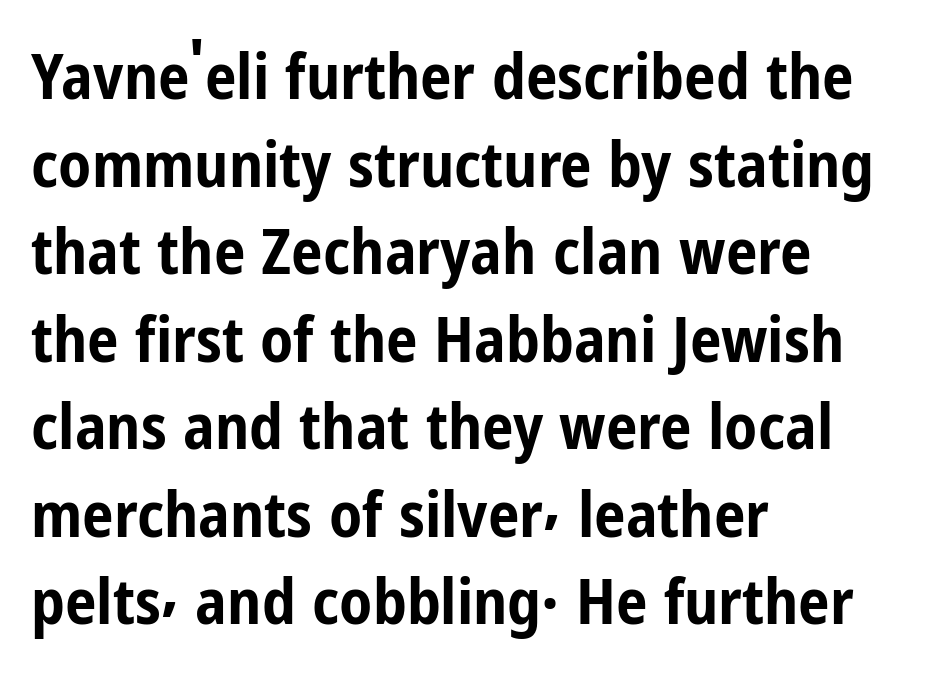
Q: Is the text bold? A: Yes.
Q: Is the text italic (slanted)? A: No, it is upright.
Q: Is the typeface a serif or a sans-serif typeface? A: Sans-serif.
Q: Is the text underlined? A: No.
Q: How is the paragraph aligned? A: Left-aligned.
Q: Is the spacing between letters normal or unusually wide? A: Normal.
Q: Is the spacing between lines tight, normal or loose? A: Normal.
Q: Width (condensed, normal, or wide)? A: Condensed.
Q: Stroke contrast? A: Low.
Q: x-height? A: Medium.
Q: Monospaced? A: No.
